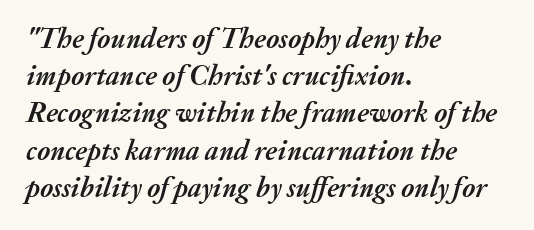
Q: Is the text bold? A: Yes.
Q: Is the text italic (slanted)? A: Yes, it leans right by about 20 degrees.
Q: Is the text underlined? A: No.
Q: How is the paragraph aligned? A: Left-aligned.
Q: Is the spacing between letters normal or unusually wide? A: Normal.
Q: Is the spacing between lines tight, normal or loose? A: Normal.
Q: Width (condensed, normal, or wide)? A: Normal.
Q: Stroke contrast? A: Medium.
Q: x-height? A: Medium.
Q: Monospaced? A: No.
